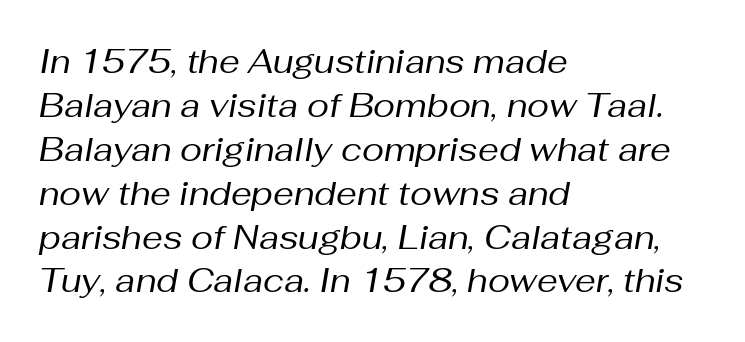
Bold? No — there's no thickening of the strokes. Horizontal alignment here is leftward, the default for most running prose. Honestly, there is no underline to notice here at all. Notice how the stems are inclined rather than vertical — that's the hallmark of italics. Spacing verdict: proportional, widths tailored to each character.
